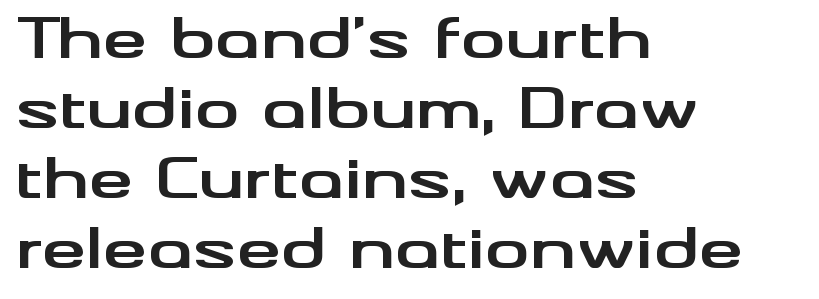
{"serif": "no", "italic": "no", "bold": "yes", "weight": "bold", "width": "wide", "stroke_contrast": "medium", "x_height": "small", "monospaced": "no", "underline": "no", "align": "left", "line_spacing": "normal", "line_spacing_ratio": 1.25, "letter_spacing": "normal", "letter_spacing_em": 0.0, "glyph_px": 56}
